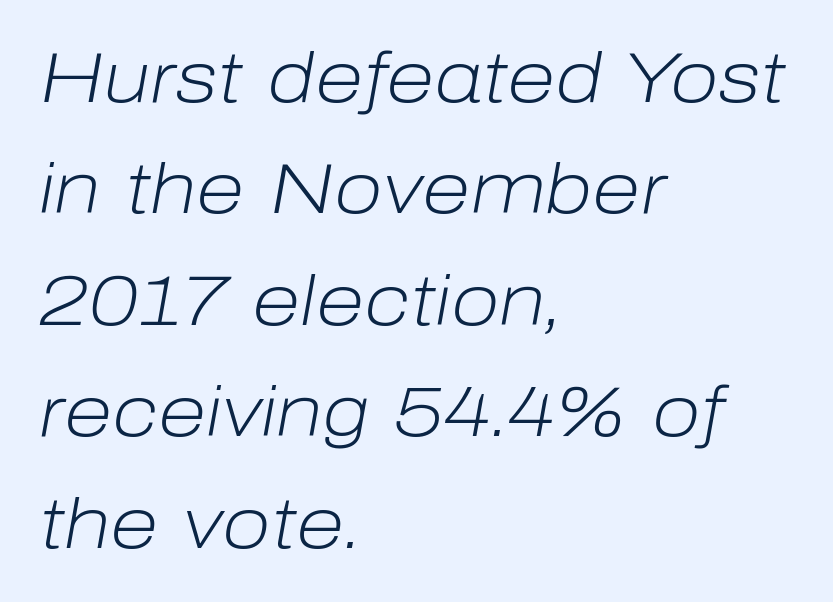
The image shows 71 px light type, italic (leaning right); set left-aligned, normal line spacing (1.57x), normal letter spacing, not underlined; low stroke contrast and a medium x-height.
